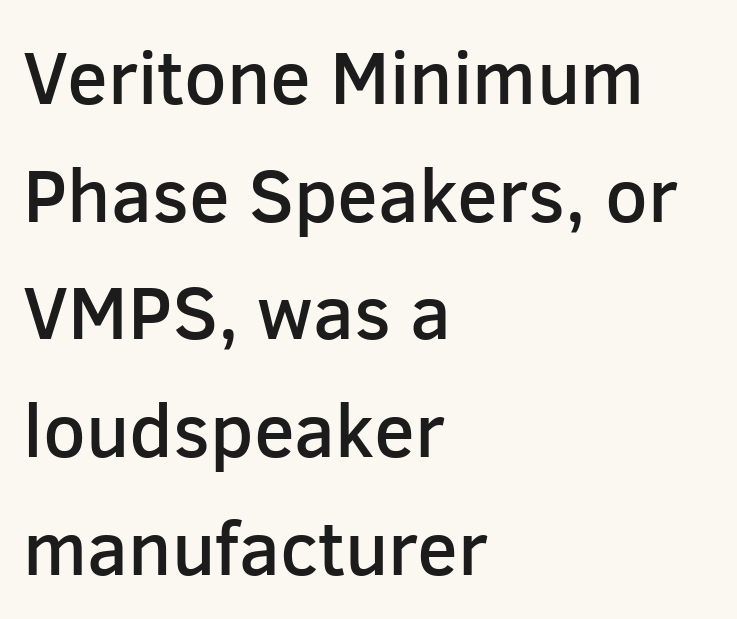
The image shows 75 px semibold sans-serif type, upright; set left-aligned, normal line spacing (1.57x), normal letter spacing, not underlined; low stroke contrast and a medium x-height.
